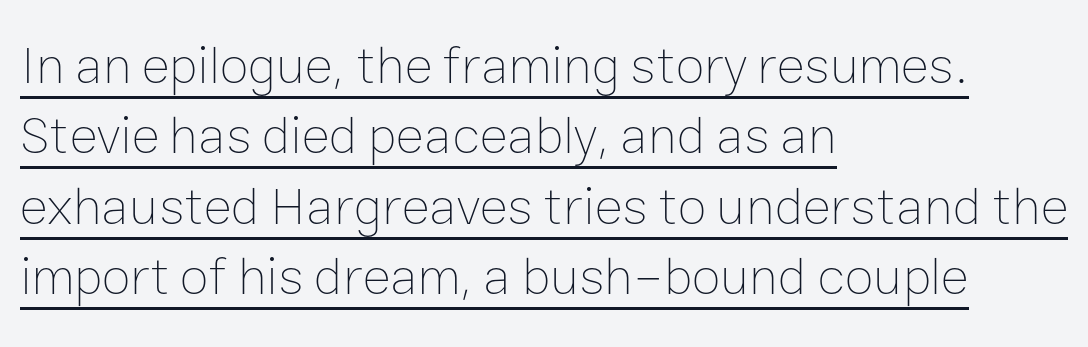
Q: Is the text bold? A: No.
Q: Is the text italic (slanted)? A: No, it is upright.
Q: Is the text underlined? A: Yes.
Q: How is the paragraph aligned? A: Left-aligned.
Q: Is the spacing between letters normal or unusually wide? A: Normal.
Q: Is the spacing between lines tight, normal or loose? A: Normal.
Q: Width (condensed, normal, or wide)? A: Normal.
Q: Stroke contrast? A: Low.
Q: x-height? A: Medium.
Q: Monospaced? A: No.
